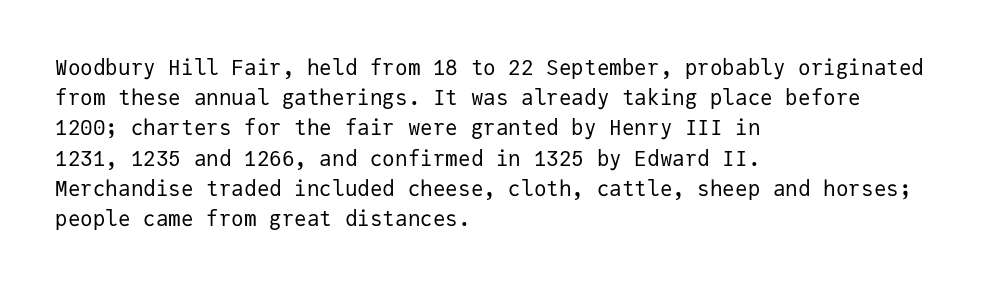
Regarding leading, the lines here are spaced in the standard way. Underline: absent. A classic flush-left, rag-right setting is used for this passage. Every character sits straight up, as roman type does.
